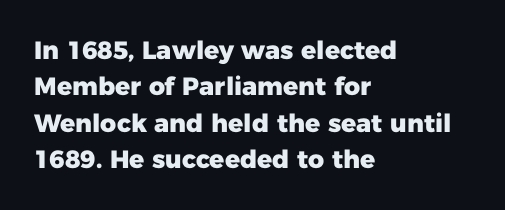
{"italic": "no", "bold": "yes", "underline": "no", "align": "left", "line_spacing": "normal", "line_spacing_ratio": 1.46, "letter_spacing": "normal", "letter_spacing_em": 0.0, "glyph_px": 25}
